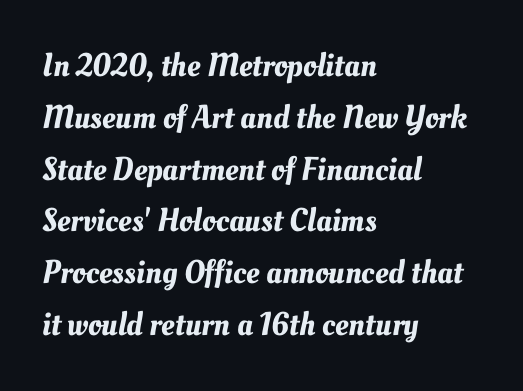
The image shows 33 px text type; set left-aligned, normal line spacing (1.57x), normal letter spacing, not underlined; medium stroke contrast and a small x-height.
